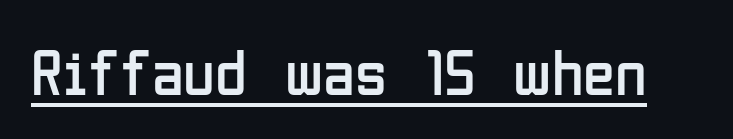
Weight class: somewhere from thin through regular. Varying glyph widths throughout — classic text-font behaviour. Style check: upright. The words here are underlined.
